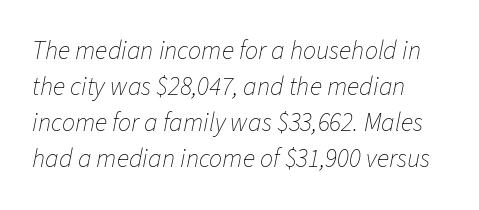
The image shows 26 px text type, italic (leaning right); set left-aligned, normal line spacing (1.38x), normal letter spacing, not underlined.
